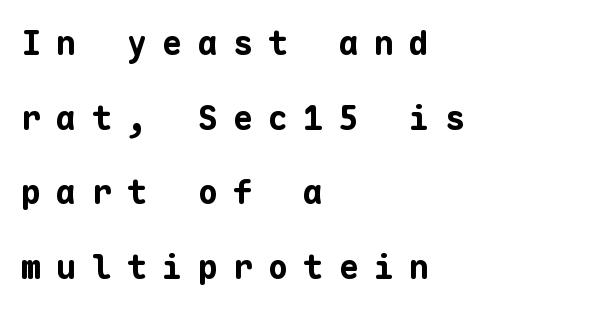
The image shows 33 px bold sans-serif type, upright, monospaced; set left-aligned, loose line spacing (2.26x), unusually wide letter spacing (+0.47 em), not underlined; low stroke contrast and a medium x-height.
